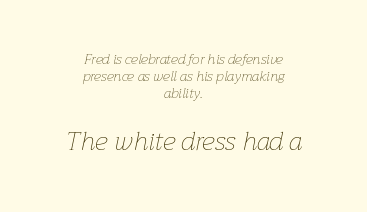
The face used here has a pronounced slope to its letters. Caption: standard tracking, unaltered. Note: smaller setting up top, larger setting below. Alignment: centered.
